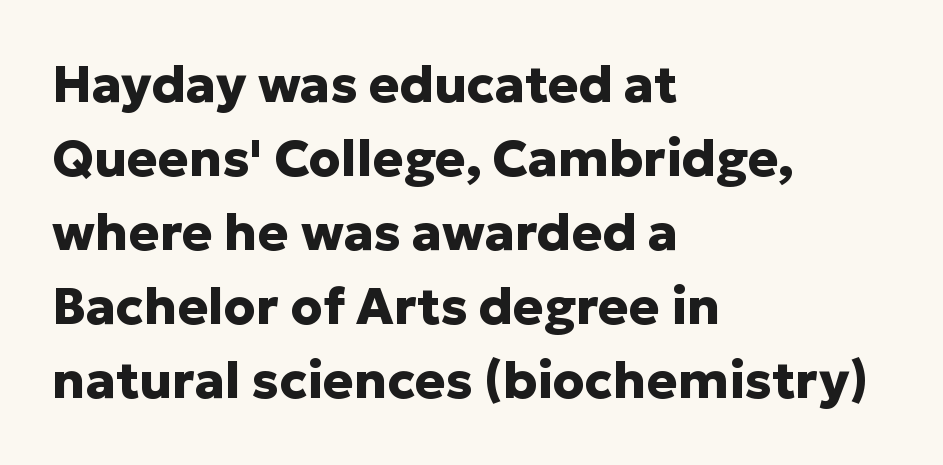
{"serif": "no", "italic": "no", "bold": "yes", "weight": "heavy", "width": "normal", "stroke_contrast": "low", "x_height": "medium", "monospaced": "no", "underline": "no", "align": "left", "line_spacing": "normal", "line_spacing_ratio": 1.45, "letter_spacing": "normal", "letter_spacing_em": 0.0, "glyph_px": 51}
